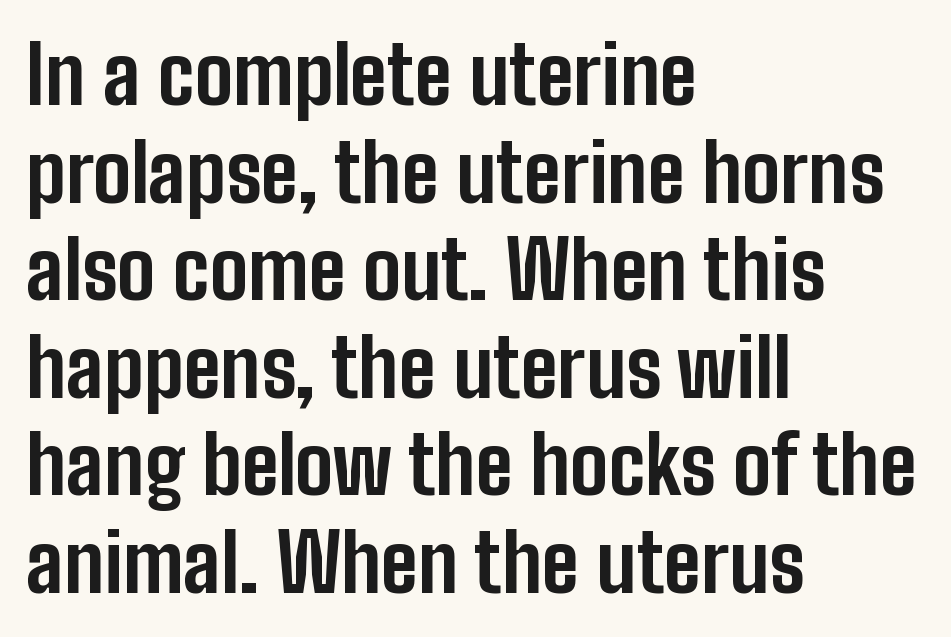
The image shows 80 px bold, condensed sans-serif type, upright; set left-aligned, line spacing 1.22x, normal letter spacing, not underlined; low stroke contrast and a medium x-height.
